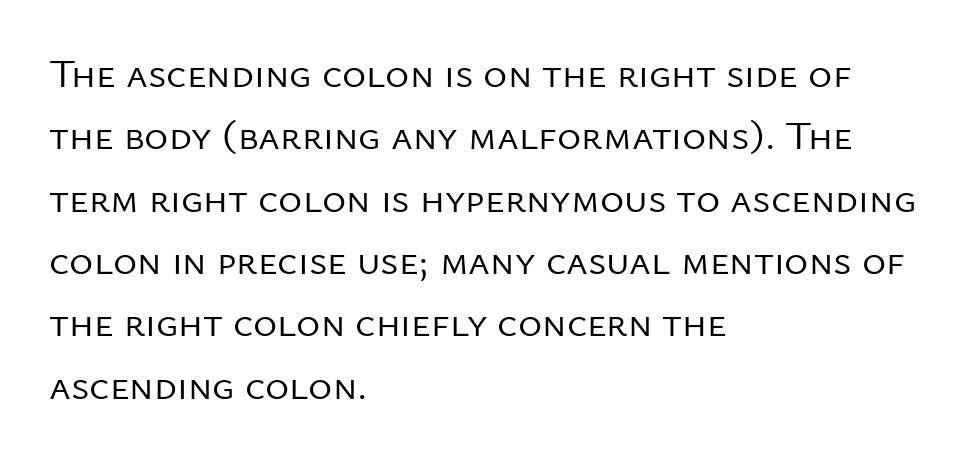
Q: Is the text bold? A: No.
Q: Is the text italic (slanted)? A: No, it is upright.
Q: Is the typeface a serif or a sans-serif typeface? A: Sans-serif.
Q: Is the text underlined? A: No.
Q: How is the paragraph aligned? A: Left-aligned.
Q: Is the spacing between letters normal or unusually wide? A: Normal.
Q: Is the spacing between lines tight, normal or loose? A: Normal.
Q: Width (condensed, normal, or wide)? A: Normal.
Q: Stroke contrast? A: Low.
Q: x-height? A: Medium.
Q: Monospaced? A: No.
